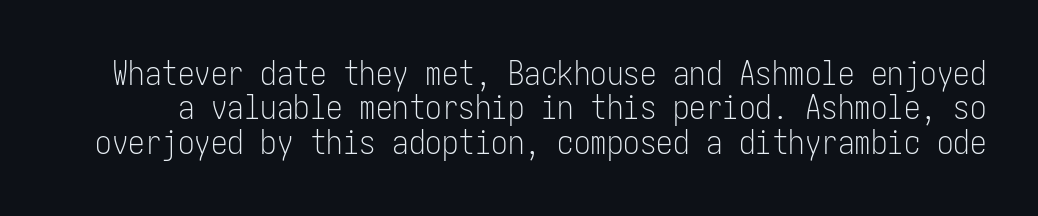
{"serif": "no", "italic": "no", "bold": "no", "weight": "light", "width": "condensed", "stroke_contrast": "low", "x_height": "medium", "underline": "no", "line_spacing": "tight", "line_spacing_ratio": 1.04, "letter_spacing": "normal", "letter_spacing_em": 0.0, "glyph_px": 33}
